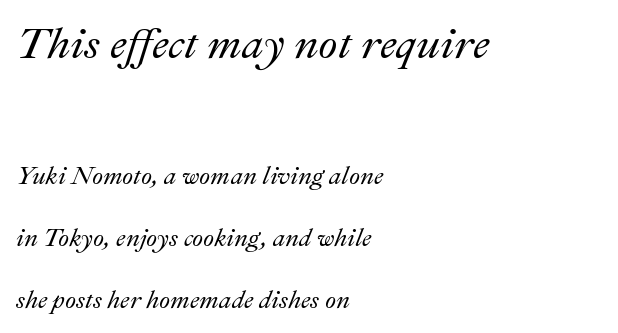
Q: Is the text italic (slanted)? A: Yes, it leans right by about 22 degrees.
Q: Is the text underlined? A: No.
Q: How is the paragraph aligned? A: Left-aligned.
Q: Is the spacing between letters normal or unusually wide? A: Normal.
Q: Is the spacing between lines tight, normal or loose? A: Loose.
Q: Which block of text is set in a larger size, the first (top) or the second (bottom)? A: The first (top) one.
Q: Width (condensed, normal, or wide)? A: Normal.
Q: Stroke contrast? A: Medium.
Q: x-height? A: Small.
Q: Monospaced? A: No.
